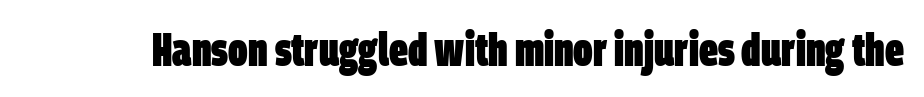
{"serif": "no", "bold": "yes", "weight": "heavy", "width": "condensed", "stroke_contrast": "low", "x_height": "large", "monospaced": "no", "underline": "no", "letter_spacing": "normal", "letter_spacing_em": 0.0, "glyph_px": 47}
